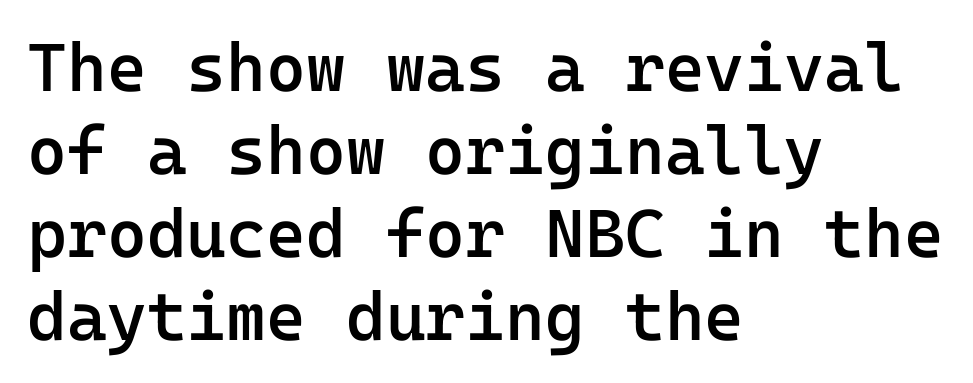
Q: Is the text bold? A: Semi-bold.
Q: Is the text italic (slanted)? A: No, it is upright.
Q: Is the typeface a serif or a sans-serif typeface? A: Sans-serif.
Q: Is the text underlined? A: No.
Q: How is the paragraph aligned? A: Left-aligned.
Q: Is the spacing between letters normal or unusually wide? A: Normal.
Q: Width (condensed, normal, or wide)? A: Normal.
Q: Stroke contrast? A: Low.
Q: x-height? A: Medium.
Q: Monospaced? A: Yes.
